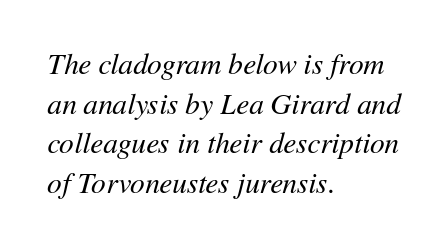
The image shows 29 px regular-weight type, italic (leaning right); set left-aligned, normal line spacing (1.37x), normal letter spacing, not underlined; medium stroke contrast and a medium x-height.
